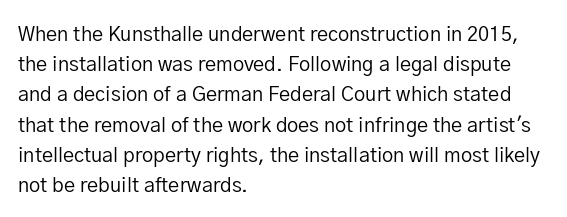
{"italic": "no", "bold": "no", "underline": "no", "align": "left", "line_spacing": "normal", "line_spacing_ratio": 1.51, "letter_spacing": "normal", "letter_spacing_em": 0.0, "glyph_px": 20}
